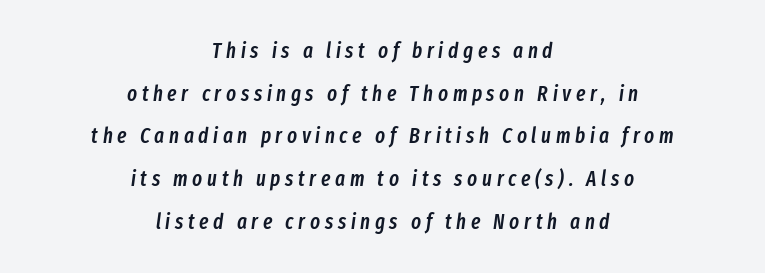
The image shows 21 px text type, italic (leaning right); set centered, loose line spacing (2.03x), unusually wide letter spacing (+0.22 em), not underlined.
